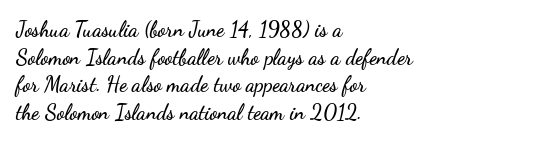
Decoration check: the copy has no underline. A normal amount of white space separates one row of letters from the next. The passage shown has conventional tracking throughout.
